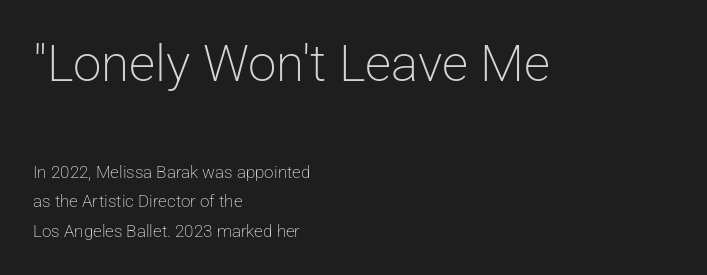
The image shows 51 px light sans-serif type, upright; set left-aligned, line spacing 1.73x, normal letter spacing, not underlined; the first (top) block is 3.0x larger; low stroke contrast and a medium x-height.
